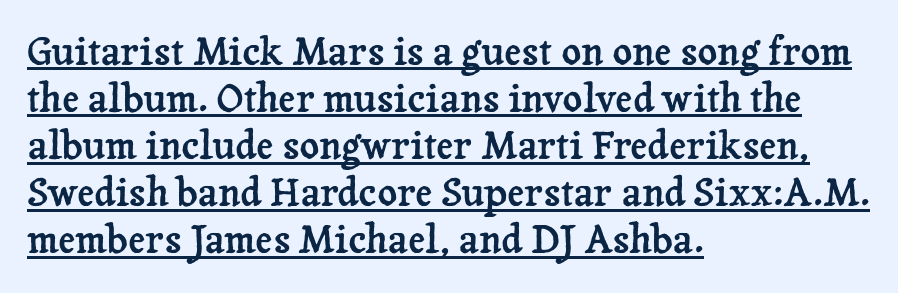
The image shows 38 px serif type, upright; set left-aligned, line spacing 1.24x, normal letter spacing, underlined; low stroke contrast and a medium x-height.
